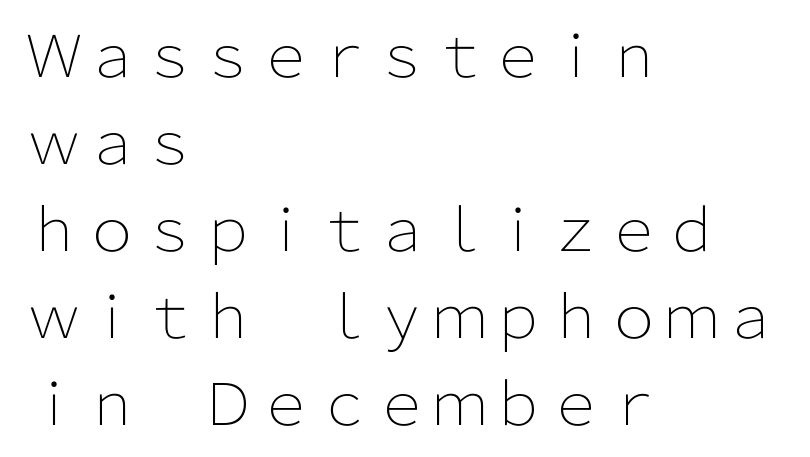
What kind of face is this? One without serifs — a sans. Honestly, there is no underline to notice here at all. Here the designer chose a conventional face with non-uniform glyph widths. Vertical spacing — default. The lines are quadded left. On a weight scale, this lands at 450 or below.
